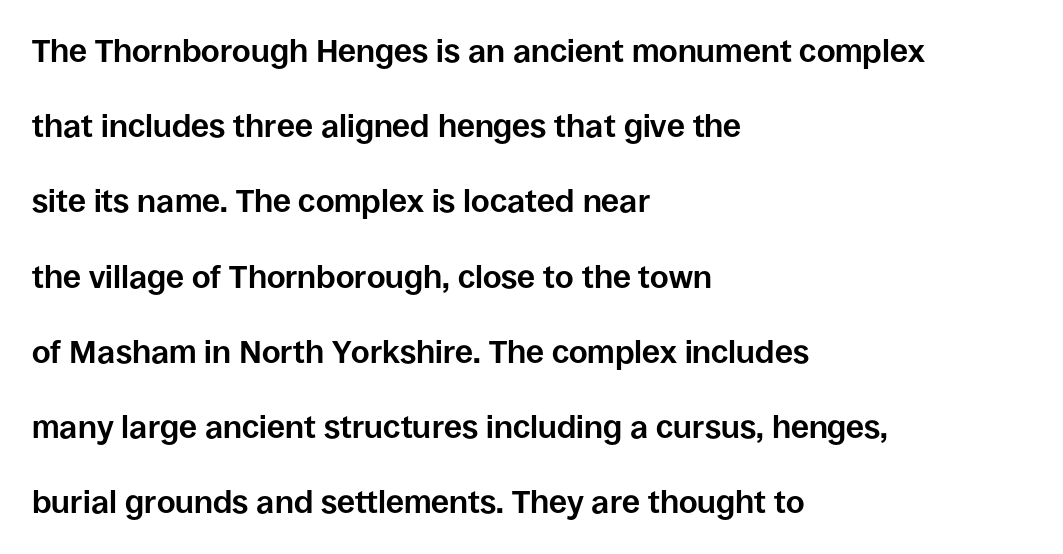
Q: Is the text bold? A: Yes.
Q: Is the text italic (slanted)? A: No, it is upright.
Q: Is the typeface a serif or a sans-serif typeface? A: Sans-serif.
Q: Is the text underlined? A: No.
Q: How is the paragraph aligned? A: Left-aligned.
Q: Is the spacing between letters normal or unusually wide? A: Normal.
Q: Is the spacing between lines tight, normal or loose? A: Loose.
Q: Width (condensed, normal, or wide)? A: Normal.
Q: Stroke contrast? A: Low.
Q: x-height? A: Large.
Q: Monospaced? A: No.
